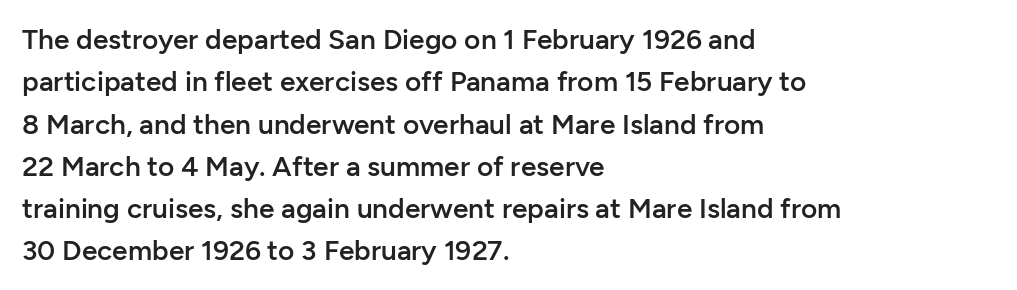
The image shows 28 px semibold sans-serif type, upright; set left-aligned, normal line spacing (1.51x), normal letter spacing, not underlined; low stroke contrast and a medium x-height.
